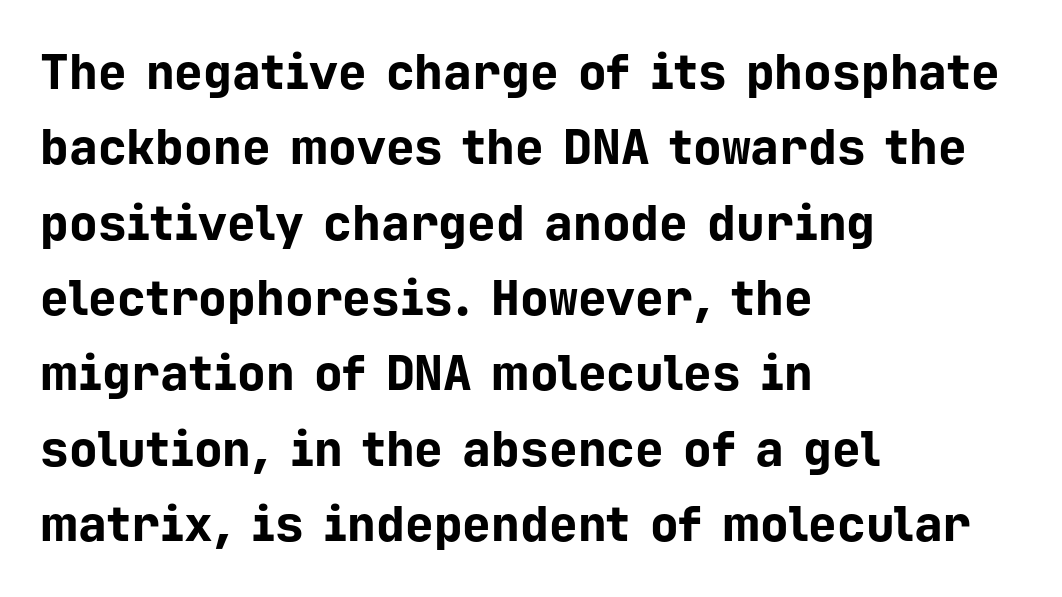
The image shows 48 px bold sans-serif type, upright, monospaced; set left-aligned, normal line spacing (1.57x), normal letter spacing, not underlined; low stroke contrast and a medium x-height.
